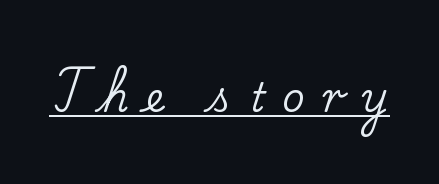
The letters advance in unequal steps, a hallmark of proportional type. A typesetter would label this face a serif. The words here are underlined. Tracking value appears strongly positive — letters spread wide.
